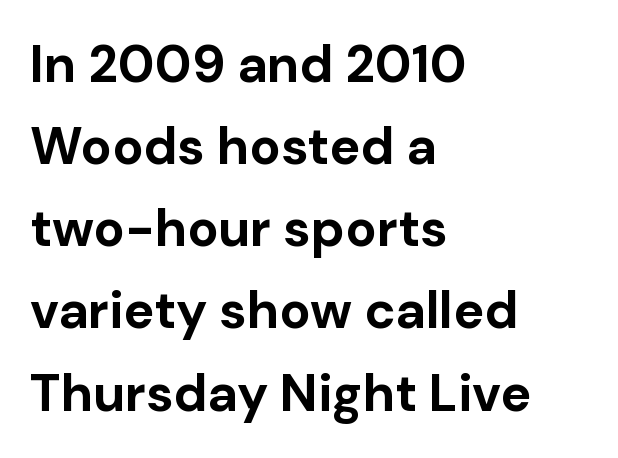
Q: Is the text bold? A: Yes.
Q: Is the text italic (slanted)? A: No, it is upright.
Q: Is the typeface a serif or a sans-serif typeface? A: Sans-serif.
Q: Is the text underlined? A: No.
Q: How is the paragraph aligned? A: Left-aligned.
Q: Is the spacing between letters normal or unusually wide? A: Normal.
Q: Is the spacing between lines tight, normal or loose? A: Normal.
Q: Width (condensed, normal, or wide)? A: Normal.
Q: Stroke contrast? A: Low.
Q: x-height? A: Medium.
Q: Monospaced? A: No.
